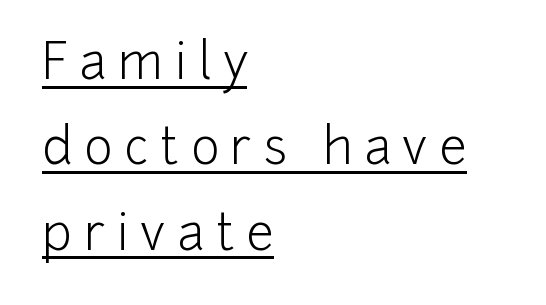
Q: Is the text bold? A: No.
Q: Is the text italic (slanted)? A: No, it is upright.
Q: Is the typeface a serif or a sans-serif typeface? A: Sans-serif.
Q: Is the text underlined? A: Yes.
Q: How is the paragraph aligned? A: Left-aligned.
Q: Is the spacing between letters normal or unusually wide? A: Unusually wide.
Q: Width (condensed, normal, or wide)? A: Normal.
Q: Stroke contrast? A: Low.
Q: x-height? A: Medium.
Q: Monospaced? A: No.
